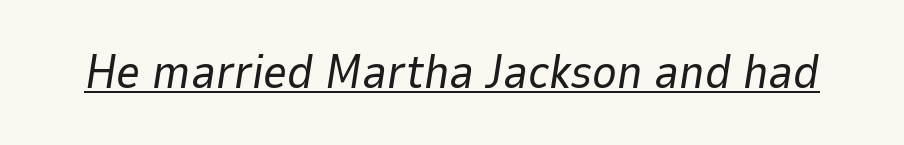
Do the characters align in a grid? No, the font is proportional. Summary of weight: not heavy and not bold. Quick note: italic. Caption: lettering with a line underneath. The letterforms sit shoulder to shoulder at normal distance.
